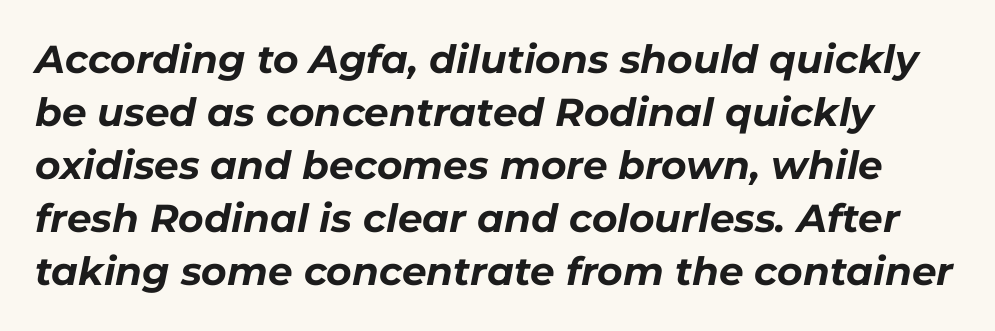
Does the weight exceed regular? Yes, all the way to bold. You could not count columns in this text — the font is proportionally spaced. The passage shown stacks its lines at a standard gap. The horizontal fit of the characters is conventional and even.
